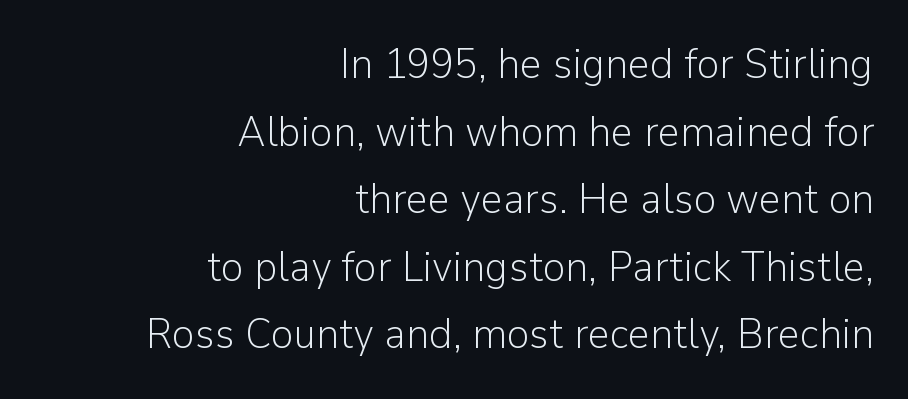
Q: Is the text bold? A: No.
Q: Is the text italic (slanted)? A: No, it is upright.
Q: Is the typeface a serif or a sans-serif typeface? A: Sans-serif.
Q: Is the text underlined? A: No.
Q: How is the paragraph aligned? A: Right-aligned.
Q: Is the spacing between letters normal or unusually wide? A: Normal.
Q: Is the spacing between lines tight, normal or loose? A: Normal.
Q: Width (condensed, normal, or wide)? A: Normal.
Q: Stroke contrast? A: Low.
Q: x-height? A: Medium.
Q: Monospaced? A: No.
